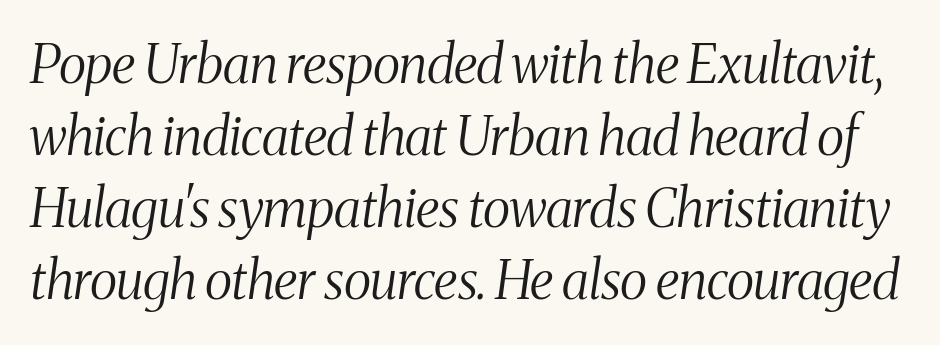
The image shows 53 px light, condensed serif type, italic (leaning right); set normal line spacing (1.36x), normal letter spacing, not underlined; medium stroke contrast and a medium x-height.
